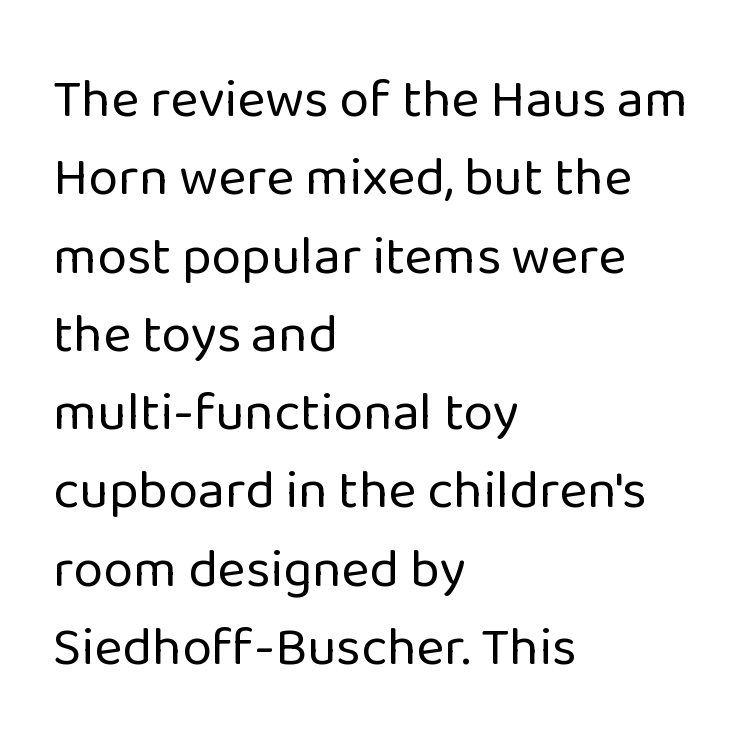
The image shows 54 px regular-weight sans-serif type, upright; set left-aligned, normal line spacing (1.45x), normal letter spacing, not underlined; low stroke contrast and a medium x-height.
